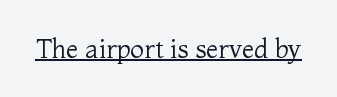
Q: Is the text bold? A: No.
Q: Is the text italic (slanted)? A: No, it is upright.
Q: Is the text underlined? A: Yes.
Q: Is the spacing between letters normal or unusually wide? A: Normal.
